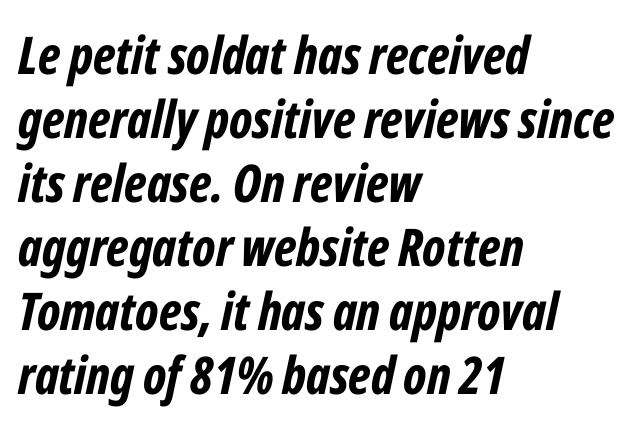
Q: Is the text bold? A: Yes.
Q: Is the text italic (slanted)? A: Yes, it leans right by about 12 degrees.
Q: Is the text underlined? A: No.
Q: How is the paragraph aligned? A: Left-aligned.
Q: Is the spacing between letters normal or unusually wide? A: Normal.
Q: Width (condensed, normal, or wide)? A: Condensed.
Q: Stroke contrast? A: Low.
Q: x-height? A: Medium.
Q: Monospaced? A: No.
